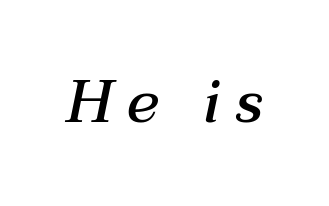
{"italic": "yes", "lean": "right", "slant_degrees": 12, "bold": "semi", "weight": "semibold", "width": "normal", "stroke_contrast": "medium", "x_height": "medium", "monospaced": "no", "underline": "no", "letter_spacing": "wide", "letter_spacing_em": 0.25, "glyph_px": 60}
